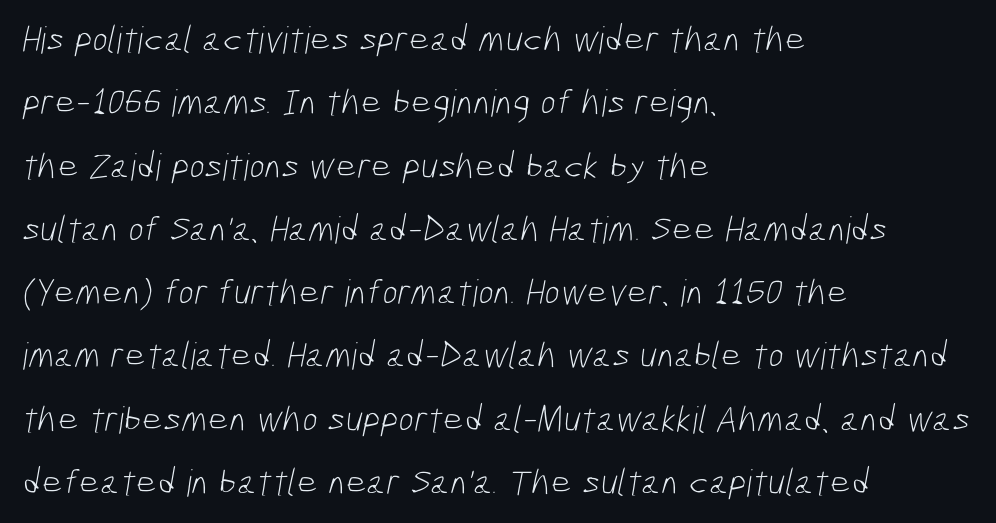
The image shows 37 px light, condensed sans-serif type; set left-aligned, line spacing 1.71x, normal letter spacing, not underlined; low stroke contrast and a medium x-height.
